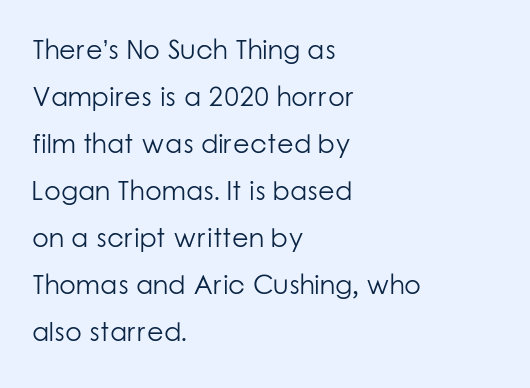
{"italic": "no", "bold": "no", "underline": "no", "align": "left", "line_spacing_ratio": 1.74, "letter_spacing": "normal", "letter_spacing_em": 0.0, "glyph_px": 27}
